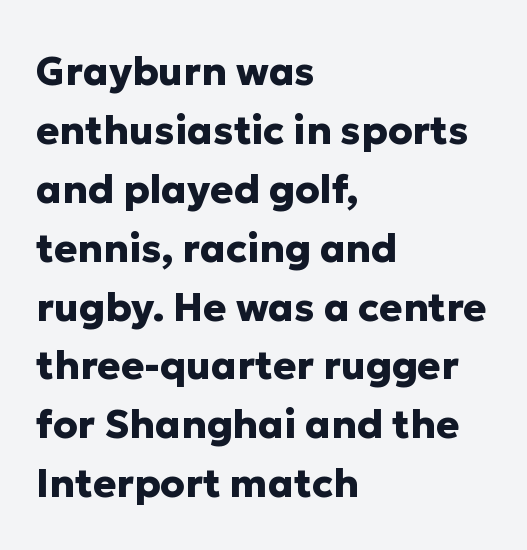
{"serif": "no", "italic": "no", "bold": "yes", "weight": "heavy", "width": "normal", "stroke_contrast": "low", "x_height": "medium", "monospaced": "no", "underline": "no", "align": "left", "line_spacing": "normal", "line_spacing_ratio": 1.51, "letter_spacing": "normal", "letter_spacing_em": 0.0, "glyph_px": 39}
